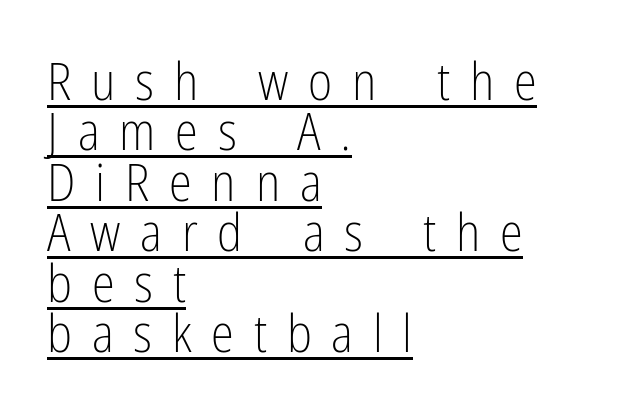
{"serif": "no", "italic": "no", "bold": "no", "weight": "light", "width": "condensed", "stroke_contrast": "low", "x_height": "medium", "monospaced": "no", "underline": "yes", "align": "left", "line_spacing": "tight", "line_spacing_ratio": 0.97, "letter_spacing": "wide", "letter_spacing_em": 0.38, "glyph_px": 52}
